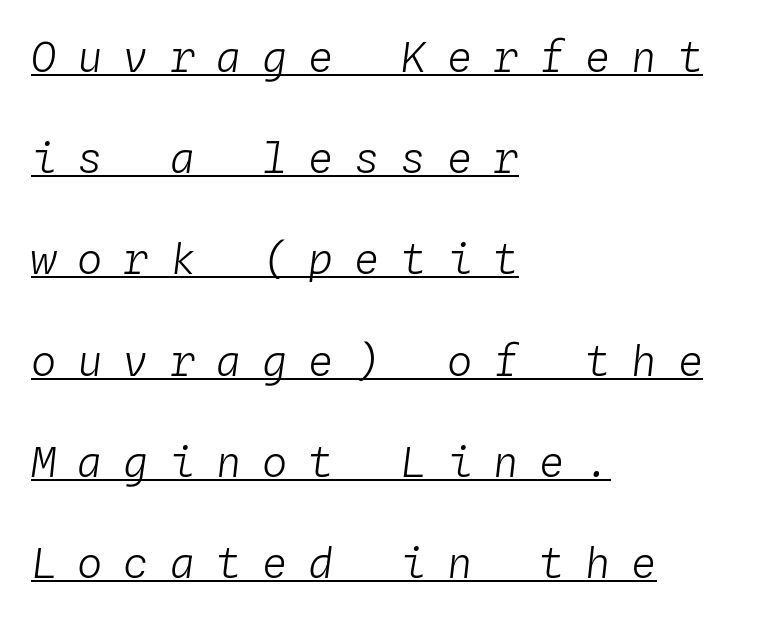
The image shows 42 px light type, italic (leaning right), monospaced; set left-aligned, loose line spacing (2.41x), unusually wide letter spacing (+0.5 em), underlined; low stroke contrast and a medium x-height.
